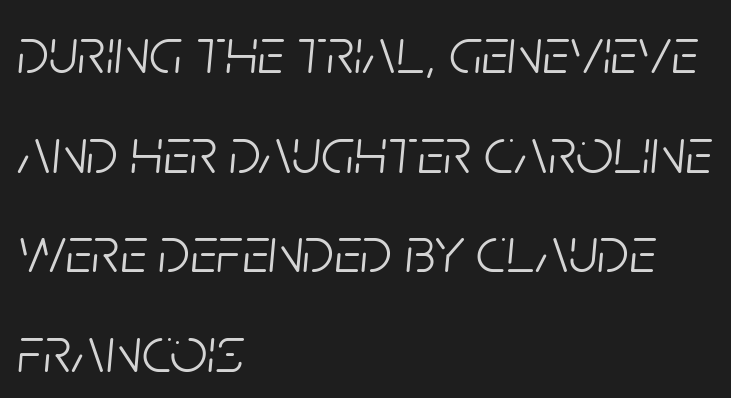
Q: Is the text bold? A: No.
Q: Is the text italic (slanted)? A: Yes, it leans right by about 5 degrees.
Q: Is the text underlined? A: No.
Q: How is the paragraph aligned? A: Left-aligned.
Q: Is the spacing between letters normal or unusually wide? A: Normal.
Q: Is the spacing between lines tight, normal or loose? A: Normal.
Q: Width (condensed, normal, or wide)? A: Condensed.
Q: Stroke contrast? A: Low.
Q: x-height? A: Large.
Q: Monospaced? A: No.
